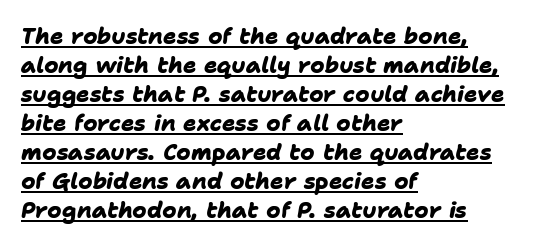
These characters rest on top of a visible drawn line. What stands out about the letter spacing? Nothing — it is the standard amount. The lines in this sample share a left origin and differ only in where they stop. The line-height multiplier appears to be the usual default. Heavy-handed strokes throughout: this text is bold.
